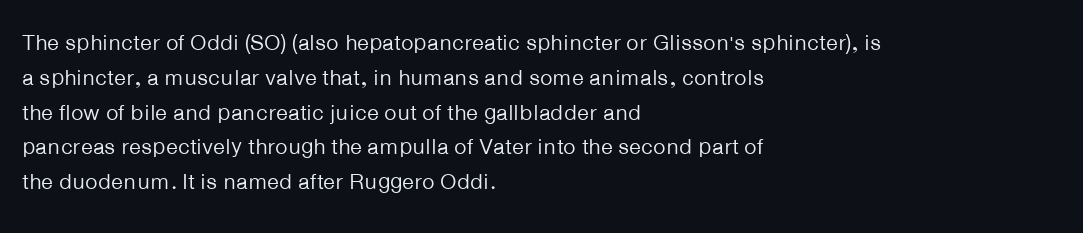
{"italic": "no", "bold": "no", "underline": "no", "align": "left", "line_spacing": "normal", "line_spacing_ratio": 1.58, "letter_spacing": "normal", "letter_spacing_em": 0.0, "glyph_px": 22}
